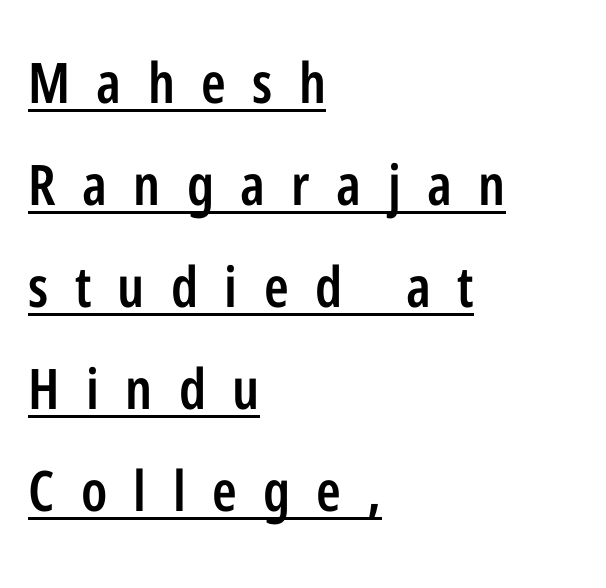
The image shows 56 px semibold, condensed sans-serif type, upright; set left-aligned, line spacing 1.82x, unusually wide letter spacing (+0.47 em), underlined; low stroke contrast and a medium x-height.
